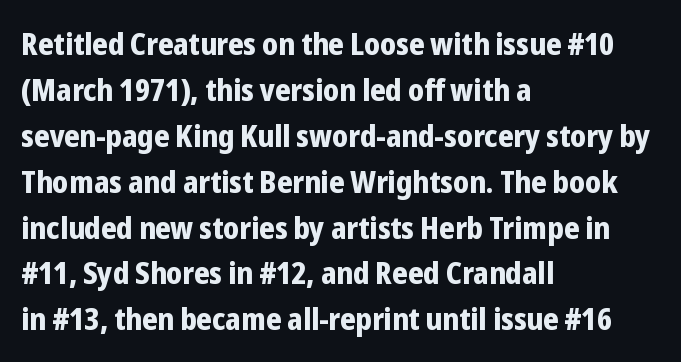
The image shows 31 px bold, condensed sans-serif type, upright; set left-aligned, normal line spacing (1.48x), normal letter spacing, not underlined; low stroke contrast and a medium x-height.
